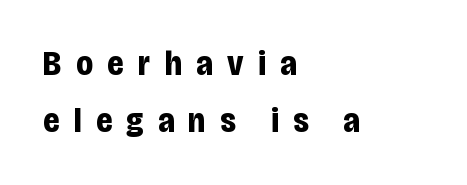
Q: Is the text bold? A: Yes.
Q: Is the text italic (slanted)? A: No, it is upright.
Q: Is the typeface a serif or a sans-serif typeface? A: Sans-serif.
Q: Is the text underlined? A: No.
Q: How is the paragraph aligned? A: Left-aligned.
Q: Is the spacing between letters normal or unusually wide? A: Unusually wide.
Q: Is the spacing between lines tight, normal or loose? A: Normal.
Q: Width (condensed, normal, or wide)? A: Condensed.
Q: Stroke contrast? A: Low.
Q: x-height? A: Large.
Q: Monospaced? A: No.
